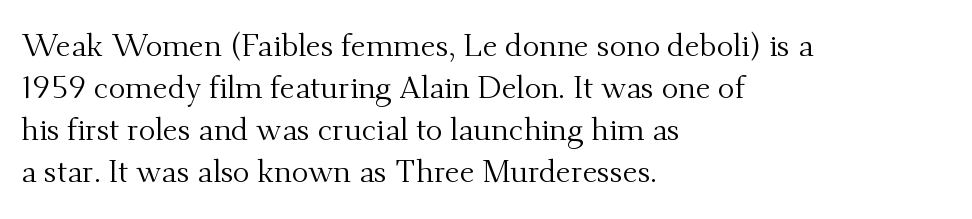
Q: Is the text bold? A: No.
Q: Is the text italic (slanted)? A: No, it is upright.
Q: Is the typeface a serif or a sans-serif typeface? A: Serif.
Q: Is the text underlined? A: No.
Q: How is the paragraph aligned? A: Left-aligned.
Q: Is the spacing between letters normal or unusually wide? A: Normal.
Q: Is the spacing between lines tight, normal or loose? A: Normal.
Q: Width (condensed, normal, or wide)? A: Normal.
Q: Stroke contrast? A: Medium.
Q: x-height? A: Small.
Q: Monospaced? A: No.
